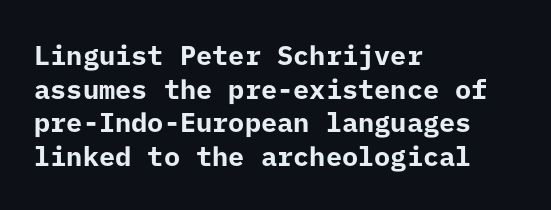
Its strokes are broad and dark, the hallmark of bold type. It's the straight-up-and-down kind of type. Regular leading. Caption: standard tracking, unaltered.
